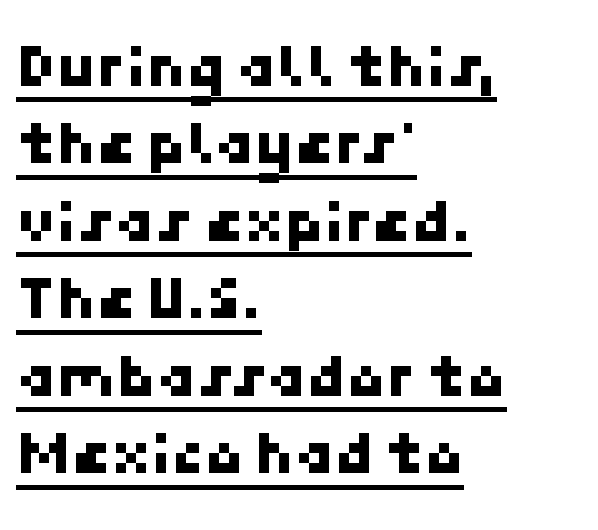
The image shows 64 px sans-serif type; set left-aligned, line spacing 1.21x, normal letter spacing, underlined; low stroke contrast and a medium x-height.
